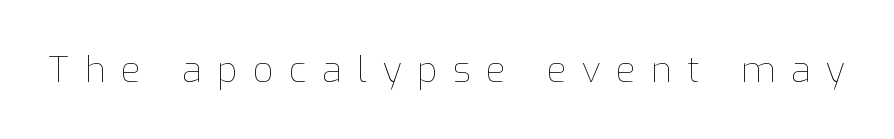
Q: Is the text bold? A: No.
Q: Is the text italic (slanted)? A: No, it is upright.
Q: Is the text underlined? A: No.
Q: Is the spacing between letters normal or unusually wide? A: Unusually wide.
Q: Width (condensed, normal, or wide)? A: Normal.
Q: Stroke contrast? A: Low.
Q: x-height? A: Medium.
Q: Monospaced? A: No.
